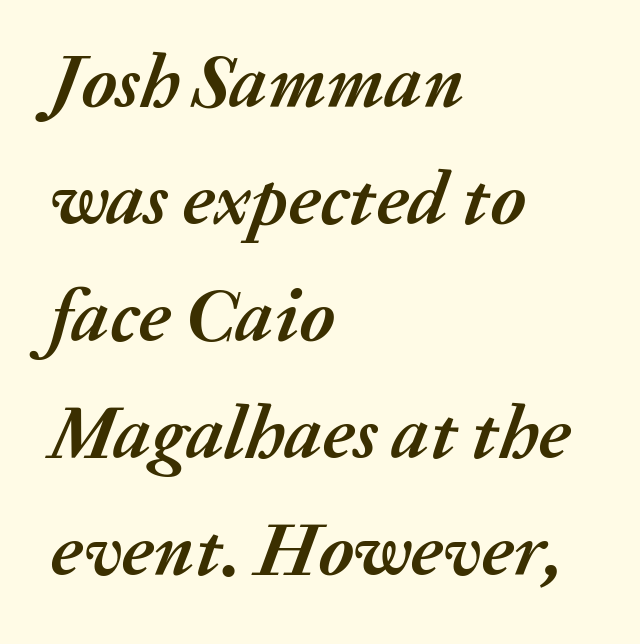
Q: Is the text bold? A: Yes.
Q: Is the text italic (slanted)? A: Yes, it leans right by about 20 degrees.
Q: Is the text underlined? A: No.
Q: How is the paragraph aligned? A: Left-aligned.
Q: Is the spacing between letters normal or unusually wide? A: Normal.
Q: Is the spacing between lines tight, normal or loose? A: Normal.
Q: Width (condensed, normal, or wide)? A: Normal.
Q: Stroke contrast? A: Medium.
Q: x-height? A: Medium.
Q: Monospaced? A: No.
